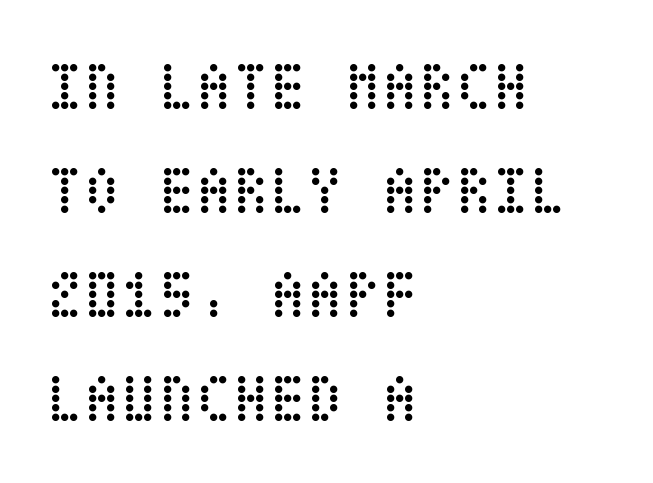
Q: Is the text bold? A: No.
Q: Is the text italic (slanted)? A: No, it is upright.
Q: Is the text underlined? A: No.
Q: How is the paragraph aligned? A: Left-aligned.
Q: Is the spacing between letters normal or unusually wide? A: Normal.
Q: Is the spacing between lines tight, normal or loose? A: Normal.
Q: Width (condensed, normal, or wide)? A: Condensed.
Q: Stroke contrast? A: Low.
Q: x-height? A: Large.
